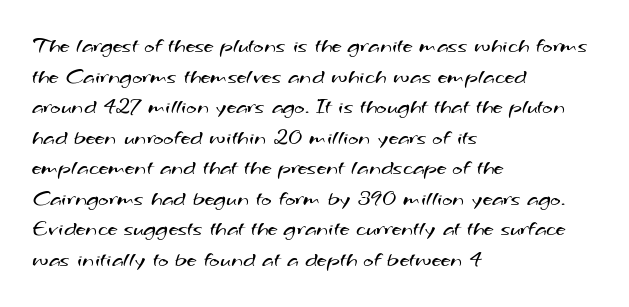
The letters sit at their default tracking, neither squeezed nor spread. Check under the words: just untouched page. The characters are drawn with everyday or finer stroke widths. A typesetter would call this leading conventional body-copy spacing.
